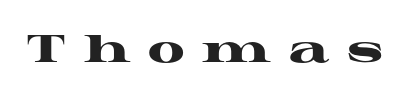
The image shows 38 px heavy, wide serif type, upright; set unusually wide letter spacing (+0.47 em), not underlined; high stroke contrast and a medium x-height.
